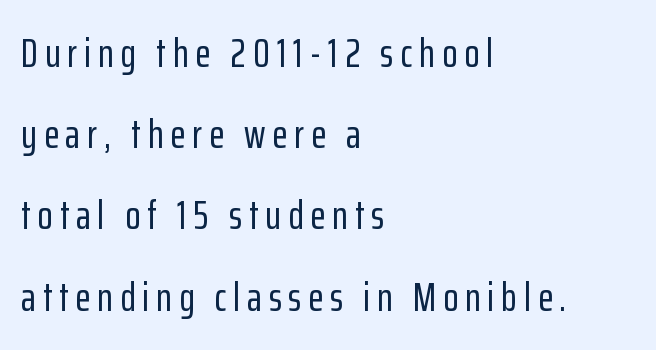
Q: Is the text italic (slanted)? A: No, it is upright.
Q: Is the typeface a serif or a sans-serif typeface? A: Sans-serif.
Q: Is the text underlined? A: No.
Q: How is the paragraph aligned? A: Left-aligned.
Q: Is the spacing between lines tight, normal or loose? A: Loose.
Q: Width (condensed, normal, or wide)? A: Condensed.
Q: Stroke contrast? A: Low.
Q: x-height? A: Medium.
Q: Monospaced? A: No.
